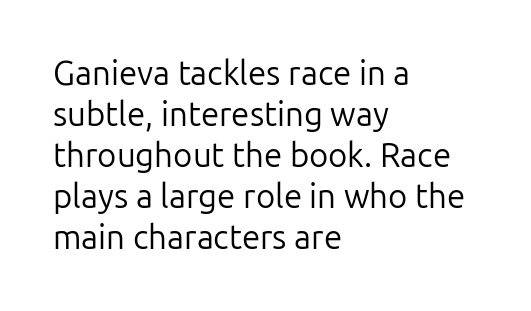
Q: Is the text bold? A: No.
Q: Is the text italic (slanted)? A: No, it is upright.
Q: Is the typeface a serif or a sans-serif typeface? A: Sans-serif.
Q: Is the text underlined? A: No.
Q: How is the paragraph aligned? A: Left-aligned.
Q: Is the spacing between letters normal or unusually wide? A: Normal.
Q: Width (condensed, normal, or wide)? A: Normal.
Q: Stroke contrast? A: Low.
Q: x-height? A: Medium.
Q: Monospaced? A: No.
